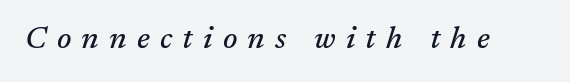
{"serif": "yes", "italic": "yes", "lean": "right", "slant_degrees": 17, "width": "normal", "stroke_contrast": "medium", "x_height": "medium", "monospaced": "no", "underline": "no", "letter_spacing": "wide", "letter_spacing_em": 0.33, "glyph_px": 31}
